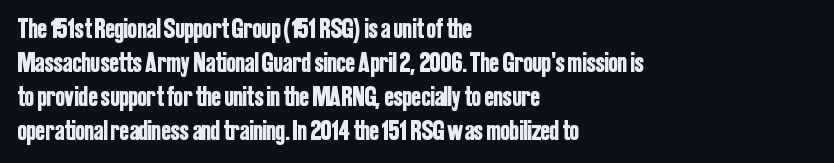
This rendering employs a face without finishing strokes, i.e., a sans-serif. Notice how the passage keeps a crisp vertical edge on the left only. Descenders hang freely into open space. The letterforms sit shoulder to shoulder at normal distance. Is this a fixed-width face? No — the glyphs have proportional, varying widths.
